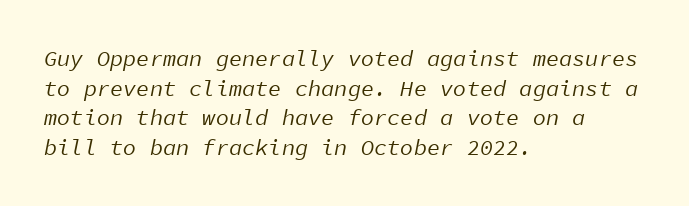
{"italic": "yes", "lean": "right", "slant_degrees": 11, "bold": "no", "underline": "no", "align": "left", "line_spacing": "normal", "line_spacing_ratio": 1.35, "letter_spacing": "normal", "letter_spacing_em": 0.0, "glyph_px": 22}
